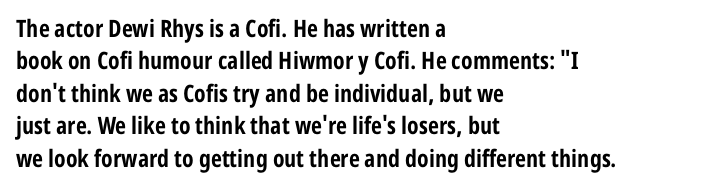
The image shows 24 px bold type, upright; set left-aligned, normal line spacing (1.35x), normal letter spacing, not underlined.
